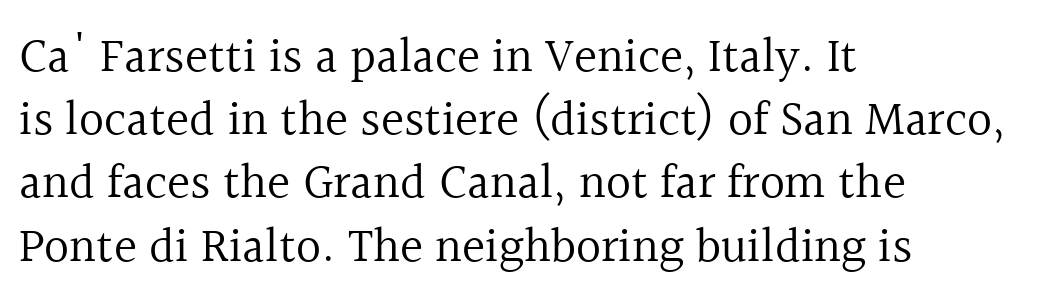
The rendering keeps characters at their native spacing. Stems here are at most as thick as an everyday book face. The setting favours the left margin, as ordinary paragraphs usually do. Descenders hang freely into open space. Notice how the stems are strictly vertical — no italics here.
